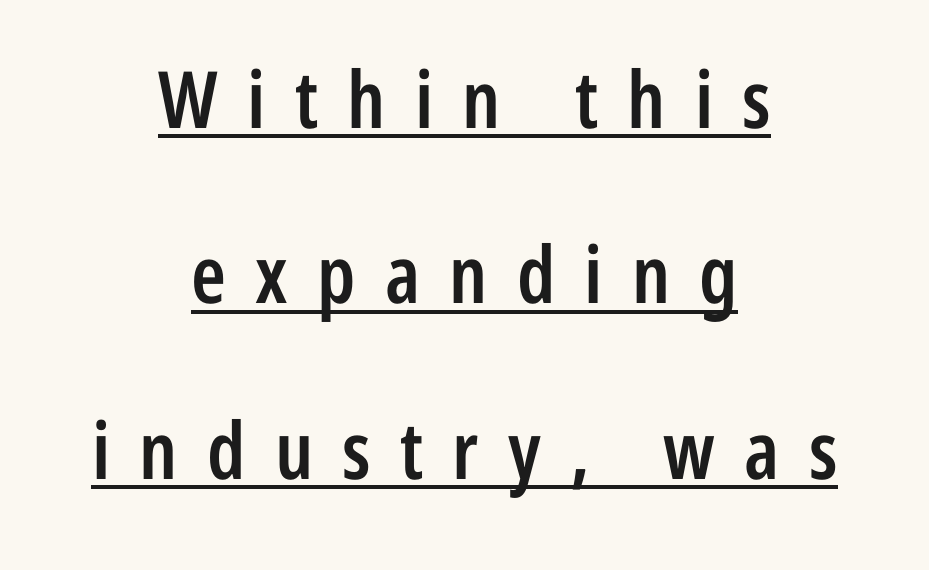
The image shows 79 px semibold, condensed sans-serif type, upright; set centered, loose line spacing (2.22x), unusually wide letter spacing (+0.37 em), underlined; low stroke contrast and a medium x-height.
